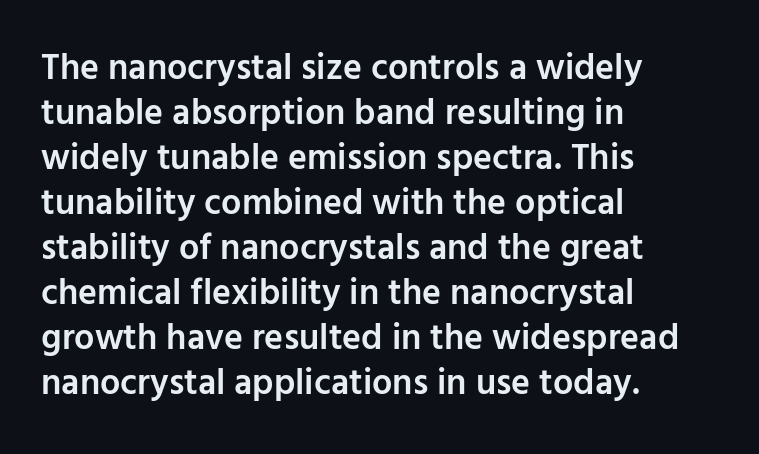
{"serif": "no", "italic": "no", "bold": "semi", "weight": "semibold", "width": "normal", "stroke_contrast": "low", "x_height": "medium", "monospaced": "no", "underline": "no", "align": "left", "line_spacing": "normal", "line_spacing_ratio": 1.25, "letter_spacing": "normal", "letter_spacing_em": 0.0, "glyph_px": 36}
